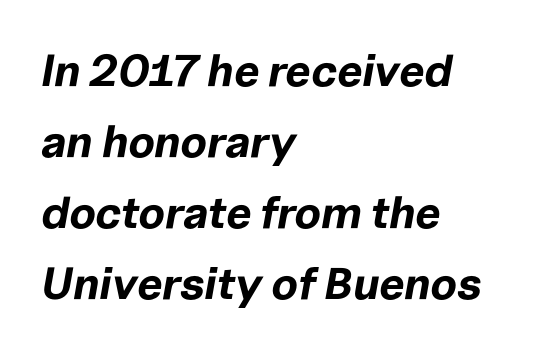
{"italic": "yes", "lean": "right", "slant_degrees": 10, "bold": "yes", "weight": "bold", "width": "normal", "stroke_contrast": "low", "x_height": "medium", "monospaced": "no", "underline": "no", "align": "left", "line_spacing": "normal", "line_spacing_ratio": 1.58, "letter_spacing": "normal", "letter_spacing_em": 0.0, "glyph_px": 45}
